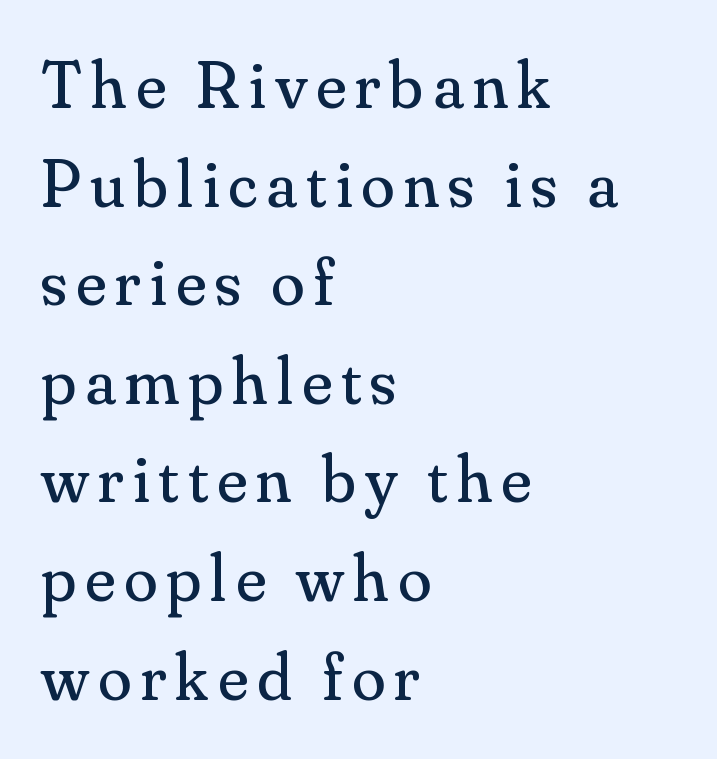
Q: Is the text bold? A: No.
Q: Is the text italic (slanted)? A: No, it is upright.
Q: Is the typeface a serif or a sans-serif typeface? A: Serif.
Q: Is the text underlined? A: No.
Q: How is the paragraph aligned? A: Left-aligned.
Q: Is the spacing between lines tight, normal or loose? A: Normal.
Q: Width (condensed, normal, or wide)? A: Normal.
Q: Stroke contrast? A: Medium.
Q: x-height? A: Small.
Q: Monospaced? A: No.
